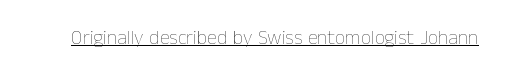
{"italic": "no", "bold": "no", "underline": "yes", "letter_spacing": "normal", "letter_spacing_em": 0.0, "glyph_px": 20}
